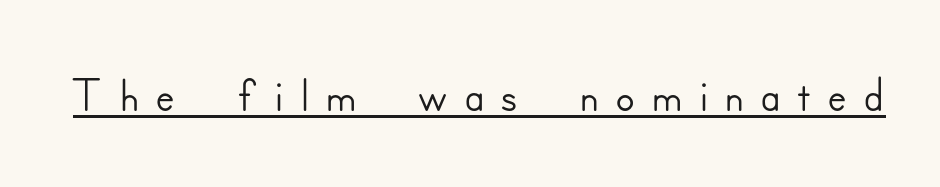
{"serif": "no", "italic": "no", "width": "normal", "stroke_contrast": "low", "x_height": "small", "monospaced": "no", "underline": "yes", "letter_spacing": "wide", "letter_spacing_em": 0.22, "glyph_px": 73}
